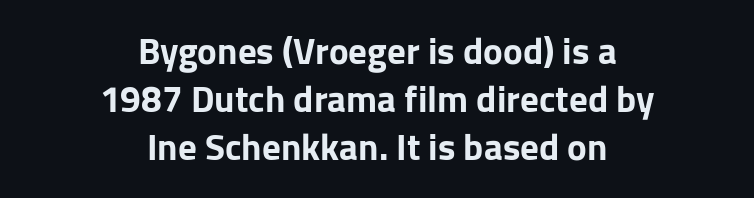
The image shows 37 px bold sans-serif type, upright; set centered, normal line spacing (1.3x), normal letter spacing, not underlined; low stroke contrast and a medium x-height.
